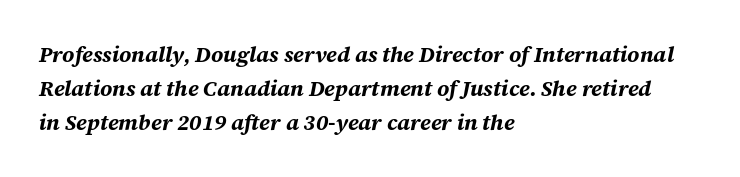
The image shows 22 px bold type, italic (leaning right); set left-aligned, normal line spacing (1.55x), normal letter spacing, not underlined.
